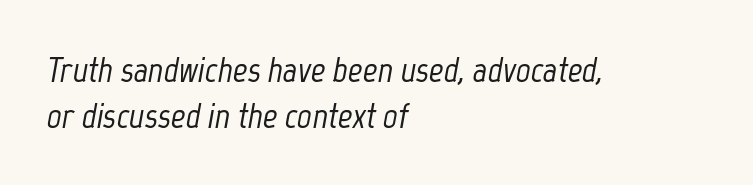
{"italic": "yes", "lean": "right", "slant_degrees": 12, "width": "condensed", "stroke_contrast": "low", "x_height": "medium", "monospaced": "no", "underline": "no", "align": "left", "line_spacing": "normal", "line_spacing_ratio": 1.27, "letter_spacing": "normal", "letter_spacing_em": 0.0, "glyph_px": 36}
